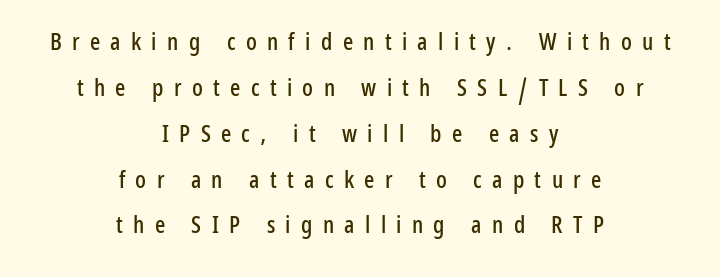
The image shows 24 px text type, upright; set centered, loose line spacing (1.91x), unusually wide letter spacing (+0.43 em), not underlined.
